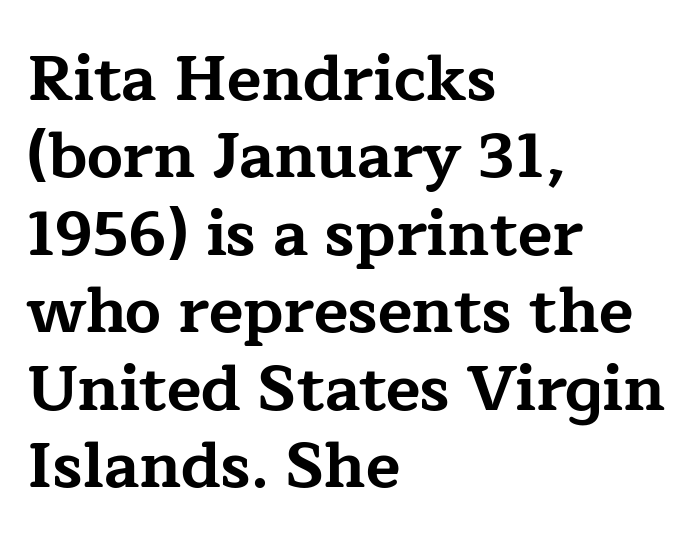
{"serif": "yes", "italic": "no", "bold": "yes", "weight": "bold", "width": "wide", "stroke_contrast": "low", "x_height": "medium", "monospaced": "no", "underline": "no", "align": "left", "line_spacing_ratio": 1.23, "letter_spacing": "normal", "letter_spacing_em": 0.0, "glyph_px": 63}
